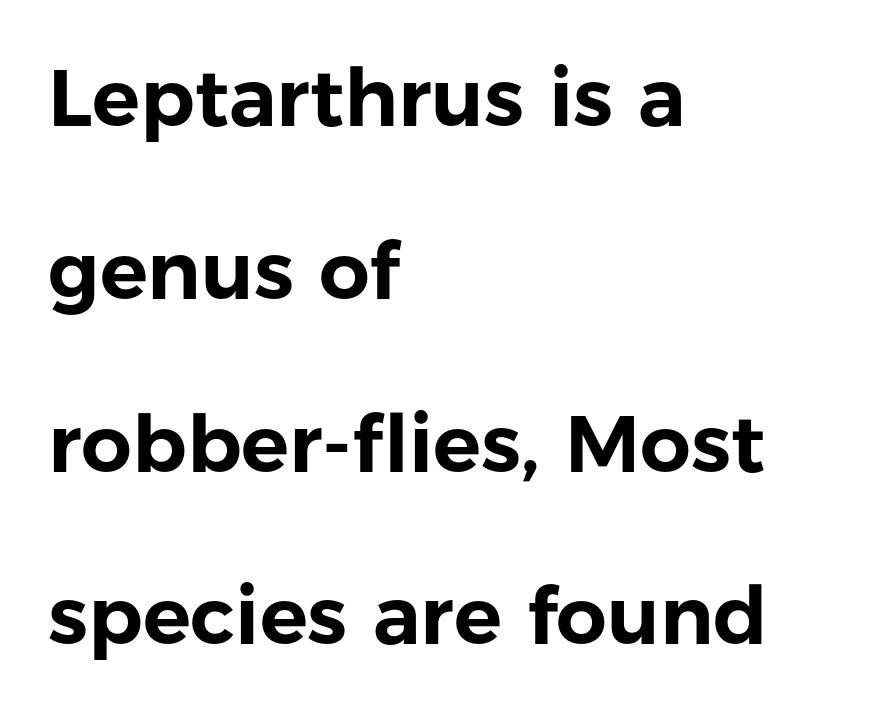
Q: Is the text italic (slanted)? A: No, it is upright.
Q: Is the typeface a serif or a sans-serif typeface? A: Sans-serif.
Q: Is the text underlined? A: No.
Q: How is the paragraph aligned? A: Left-aligned.
Q: Is the spacing between letters normal or unusually wide? A: Normal.
Q: Is the spacing between lines tight, normal or loose? A: Loose.
Q: Width (condensed, normal, or wide)? A: Normal.
Q: Stroke contrast? A: Low.
Q: x-height? A: Medium.
Q: Monospaced? A: No.
